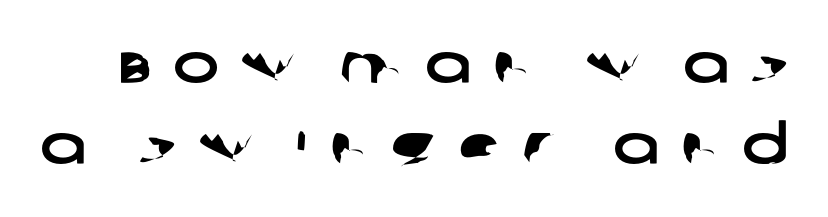
The image shows 55 px wide sans-serif type; set normal line spacing (1.47x), unusually wide letter spacing (+0.39 em), not underlined; low stroke contrast and a large x-height.
